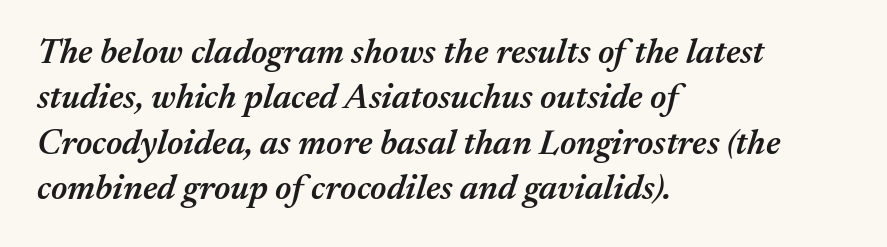
Q: Is the text bold? A: Semi-bold.
Q: Is the text italic (slanted)? A: Yes, it leans right by about 17 degrees.
Q: Is the text underlined? A: No.
Q: How is the paragraph aligned? A: Left-aligned.
Q: Is the spacing between letters normal or unusually wide? A: Normal.
Q: Is the spacing between lines tight, normal or loose? A: Normal.
Q: Width (condensed, normal, or wide)? A: Normal.
Q: Stroke contrast? A: Medium.
Q: x-height? A: Medium.
Q: Monospaced? A: No.
